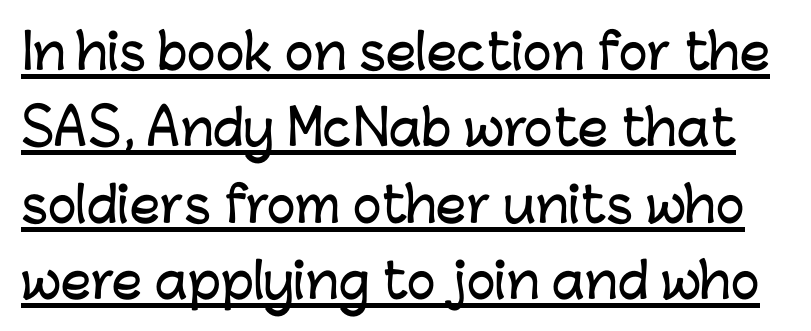
Default kerning and tracking; the words read as compact shapes. The letters advance in unequal steps, a hallmark of proportional type. Honestly, the underline is the first thing you notice here. The passage shown is typeset with a sans-serif family.
